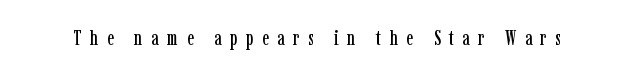
Q: Is the text italic (slanted)? A: No, it is upright.
Q: Is the text underlined? A: No.
Q: Is the spacing between letters normal or unusually wide? A: Unusually wide.
